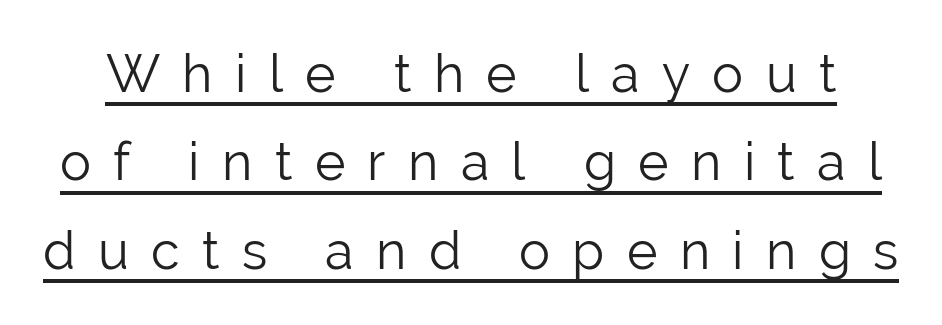
The image shows 52 px light sans-serif type, upright; set normal line spacing (1.7x), unusually wide letter spacing (+0.43 em), underlined; low stroke contrast and a medium x-height.
